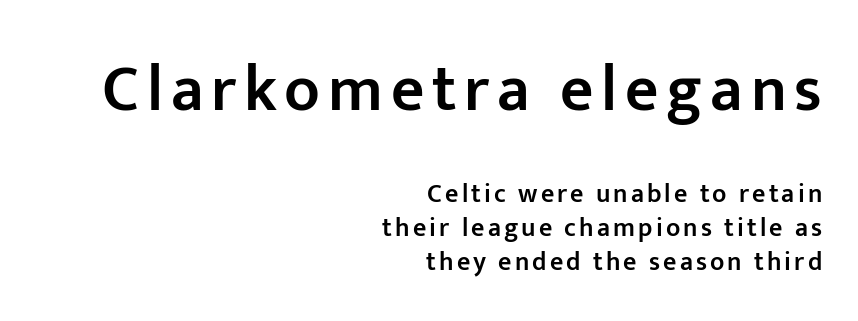
Vertical strokes here are truly vertical. Firm but not heavy-handed strokes: this text is semibold. No feet cap the strokes, marking this as sans-serif type. Does the bottom block carry the larger type? No, the top block does.
